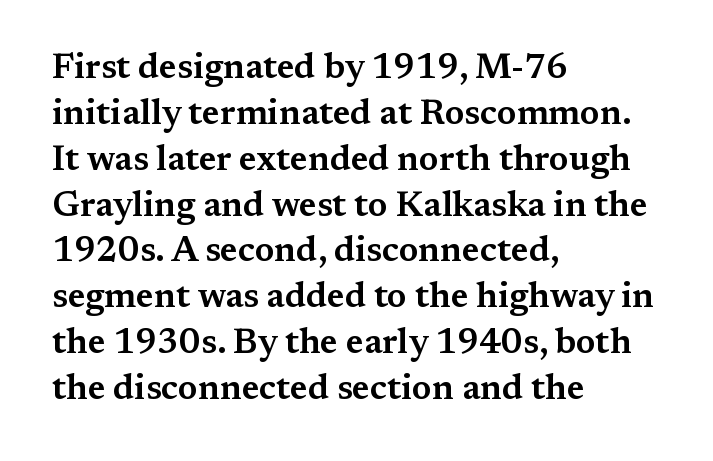
{"serif": "yes", "italic": "no", "width": "wide", "stroke_contrast": "medium", "x_height": "medium", "monospaced": "no", "underline": "no", "align": "left", "line_spacing": "normal", "line_spacing_ratio": 1.31, "letter_spacing": "normal", "letter_spacing_em": 0.0, "glyph_px": 35}
